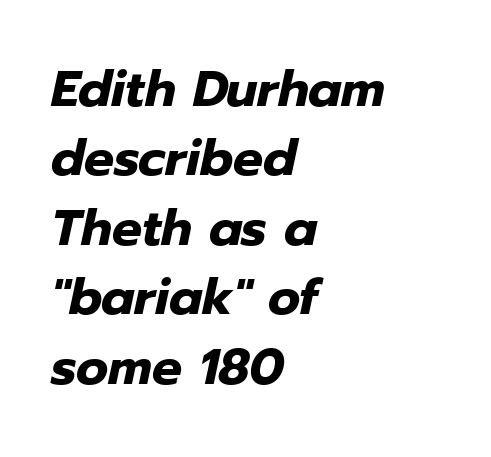
{"italic": "yes", "lean": "right", "slant_degrees": 12, "bold": "yes", "weight": "heavy", "width": "normal", "stroke_contrast": "low", "x_height": "medium", "monospaced": "no", "underline": "no", "align": "left", "line_spacing": "normal", "line_spacing_ratio": 1.39, "letter_spacing": "normal", "letter_spacing_em": 0.0, "glyph_px": 50}
